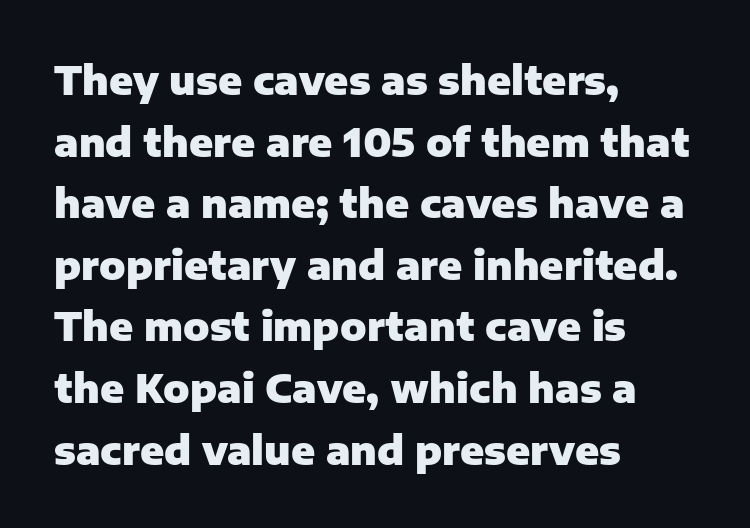
The image shows 39 px heavy sans-serif type, upright; set left-aligned, normal line spacing (1.58x), normal letter spacing, not underlined; low stroke contrast and a medium x-height.
